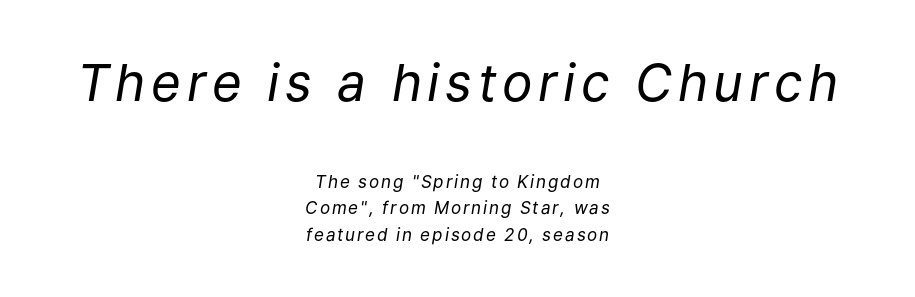
{"italic": "yes", "lean": "right", "slant_degrees": 9, "bold": "no", "weight": "regular", "width": "normal", "stroke_contrast": "low", "x_height": "medium", "monospaced": "no", "underline": "no", "align": "center", "line_spacing": "normal", "line_spacing_ratio": 1.55, "larger_block": "first", "size_ratio": 3.0, "glyph_px": 51}
